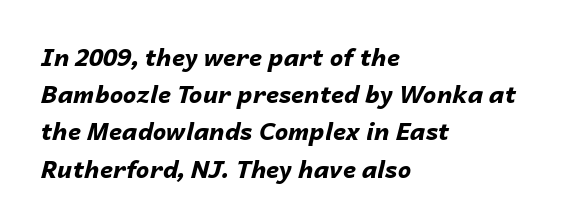
Stroke thickness is high; the sample reads as a true bold. The gap between lines stays unmarked. The designer left line spacing at the default. Rendered with sloped, italic letterforms. Each word holds together tightly as a unit, with standard inter-letter gaps.
